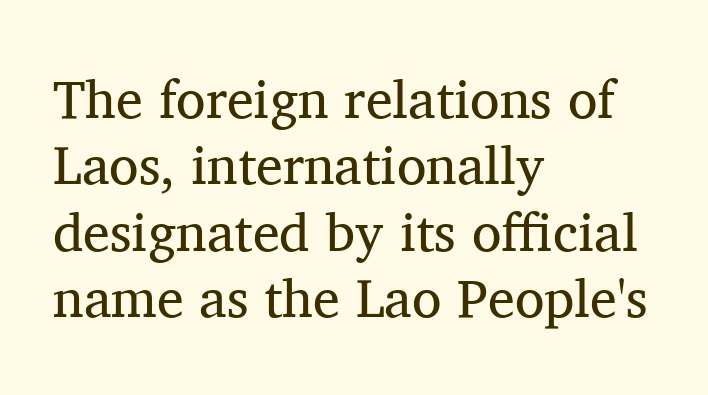
{"serif": "yes", "italic": "no", "bold": "no", "weight": "regular", "width": "normal", "stroke_contrast": "medium", "x_height": "medium", "monospaced": "no", "underline": "no", "align": "left", "line_spacing_ratio": 1.23, "letter_spacing": "normal", "letter_spacing_em": 0.0, "glyph_px": 54}
